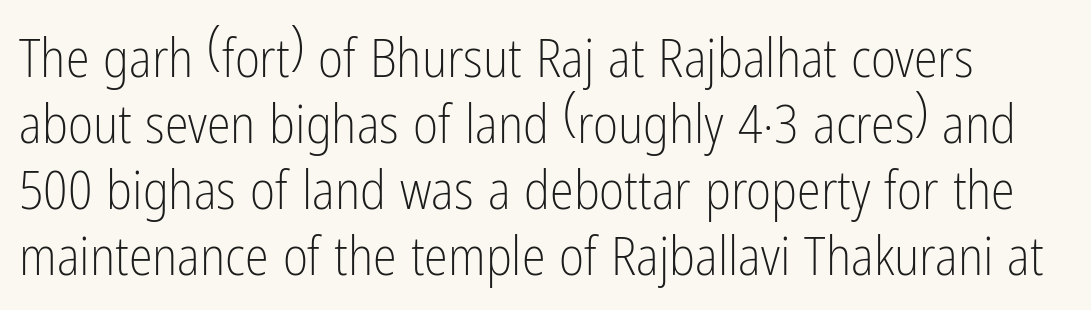
The image shows 54 px light, condensed sans-serif type, upright; set line spacing 1.22x, normal letter spacing, not underlined; low stroke contrast and a medium x-height.
